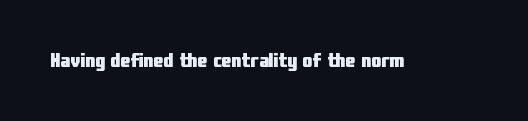
{"italic": "no", "bold": "yes", "underline": "no", "letter_spacing": "normal", "letter_spacing_em": 0.0, "glyph_px": 20}
